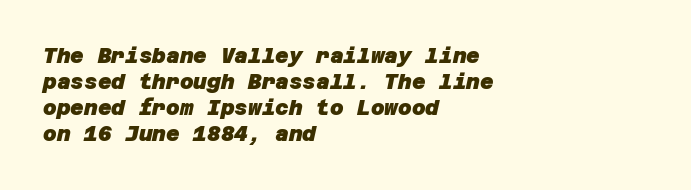
Q: Is the text bold? A: Yes.
Q: Is the text underlined? A: No.
Q: How is the paragraph aligned? A: Left-aligned.
Q: Is the spacing between letters normal or unusually wide? A: Normal.
